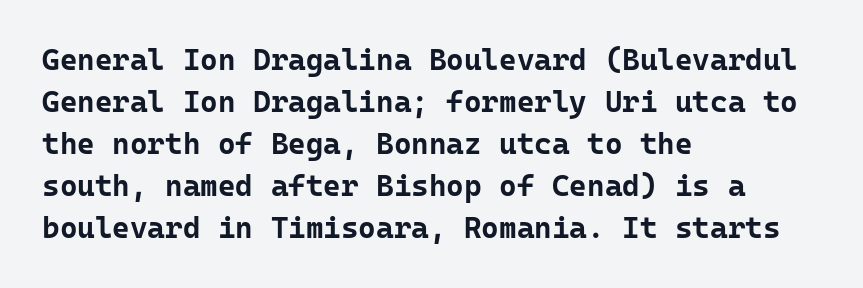
The specimen reads as upright at a glance. Is the block centered? No — it sits flush against the left margin. The line-height multiplier appears to be the usual default. Short note: letters normally spaced.
